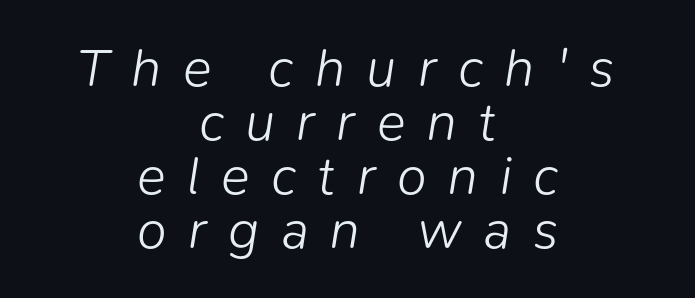
{"italic": "yes", "lean": "right", "slant_degrees": 9, "bold": "no", "weight": "light", "width": "normal", "stroke_contrast": "low", "x_height": "medium", "monospaced": "no", "underline": "no", "align": "center", "line_spacing": "tight", "line_spacing_ratio": 1.0, "letter_spacing": "wide", "letter_spacing_em": 0.4, "glyph_px": 54}
